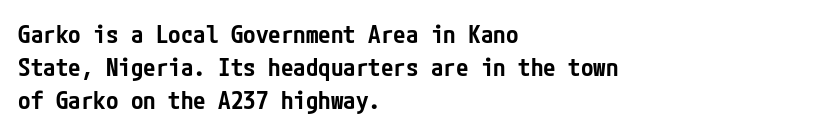
Which margin do the lines hug? The left one — the right edge is uneven. The space beneath each line is pristine and unruled. The line texture is even and compact thanks to regular tracking. Line spacing here is normal. The face used here is a semibold: visibly heavier than regular, lighter than bold.
